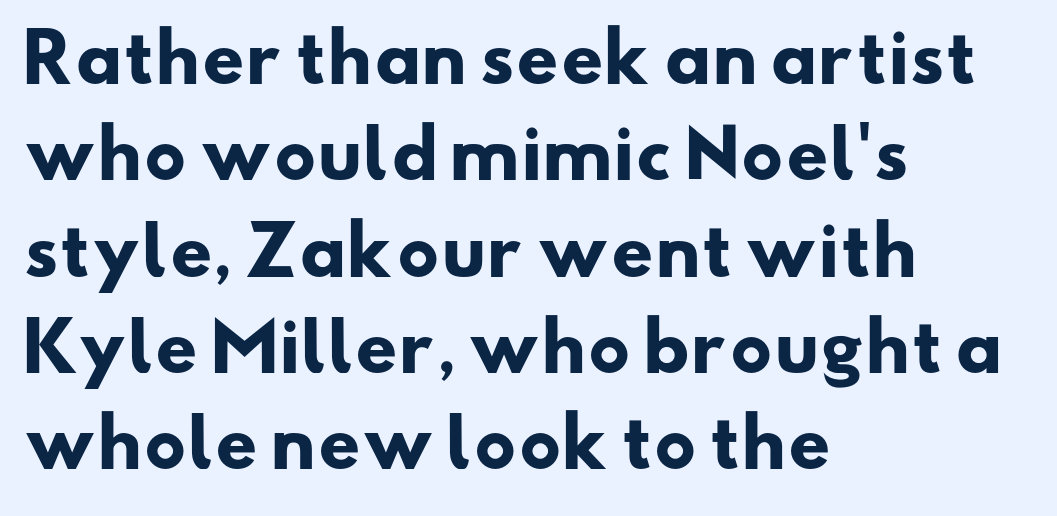
Q: Is the text bold? A: Yes.
Q: Is the typeface a serif or a sans-serif typeface? A: Sans-serif.
Q: Is the text underlined? A: No.
Q: How is the paragraph aligned? A: Left-aligned.
Q: Is the spacing between letters normal or unusually wide? A: Normal.
Q: Is the spacing between lines tight, normal or loose? A: Normal.
Q: Width (condensed, normal, or wide)? A: Wide.
Q: Stroke contrast? A: Low.
Q: x-height? A: Small.
Q: Monospaced? A: No.
